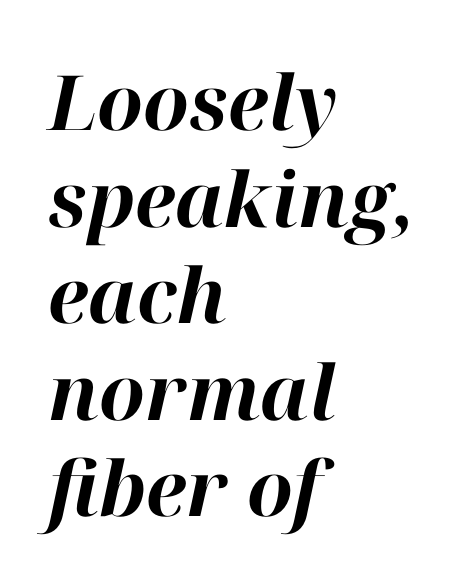
Q: Is the text bold? A: Yes.
Q: Is the text italic (slanted)? A: Yes, it leans right by about 12 degrees.
Q: Is the text underlined? A: No.
Q: How is the paragraph aligned? A: Left-aligned.
Q: Is the spacing between letters normal or unusually wide? A: Normal.
Q: Is the spacing between lines tight, normal or loose? A: Normal.
Q: Width (condensed, normal, or wide)? A: Normal.
Q: Stroke contrast? A: High.
Q: x-height? A: Medium.
Q: Monospaced? A: No.
